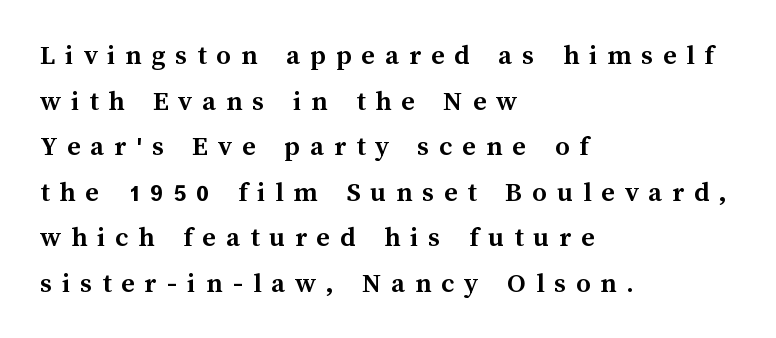
The image shows 29 px semibold type, upright; set left-aligned, normal line spacing (1.57x), unusually wide letter spacing (+0.34 em), not underlined; medium stroke contrast and a medium x-height.
